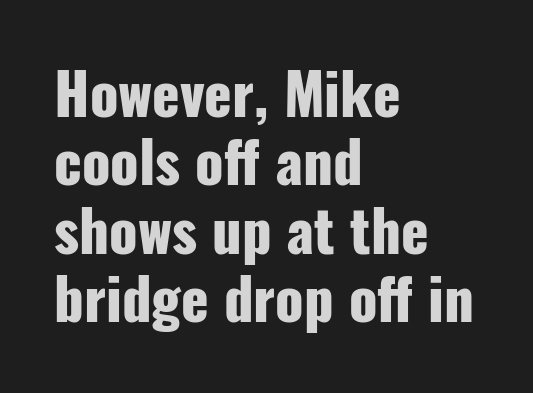
Q: Is the text bold? A: Yes.
Q: Is the text italic (slanted)? A: No, it is upright.
Q: Is the typeface a serif or a sans-serif typeface? A: Sans-serif.
Q: Is the text underlined? A: No.
Q: How is the paragraph aligned? A: Left-aligned.
Q: Is the spacing between letters normal or unusually wide? A: Normal.
Q: Width (condensed, normal, or wide)? A: Condensed.
Q: Stroke contrast? A: Low.
Q: x-height? A: Medium.
Q: Monospaced? A: No.
